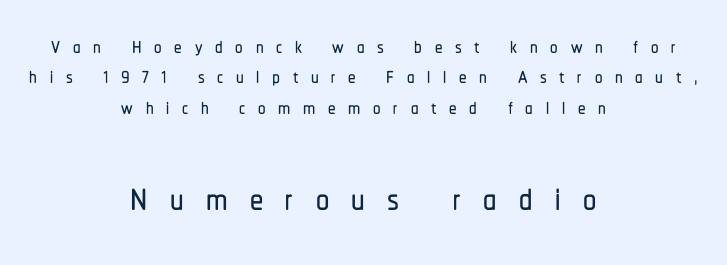
{"serif": "no", "italic": "no", "width": "condensed", "stroke_contrast": "low", "x_height": "medium", "monospaced": "no", "underline": "no", "align": "center", "line_spacing": "tight", "line_spacing_ratio": 1.01, "letter_spacing": "wide", "letter_spacing_em": 0.42, "larger_block": "second", "size_ratio": 1.77, "glyph_px": 53}
